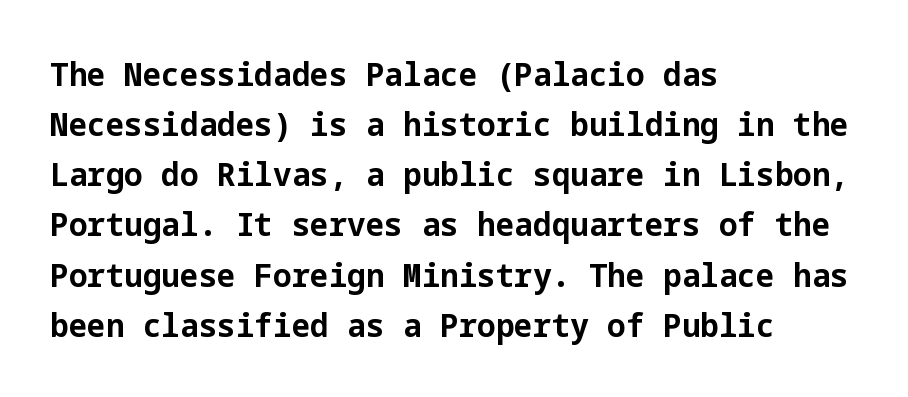
{"serif": "no", "italic": "no", "bold": "yes", "weight": "bold", "width": "normal", "stroke_contrast": "low", "x_height": "medium", "underline": "no", "align": "left", "line_spacing": "normal", "line_spacing_ratio": 1.52, "letter_spacing": "normal", "letter_spacing_em": 0.0, "glyph_px": 33}
